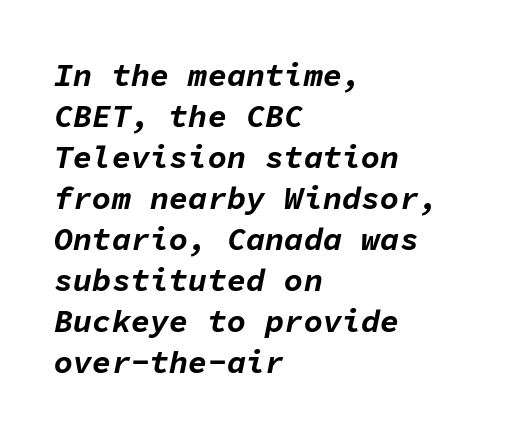
A typesetter would mark this as italic. This rendering features lettering with no underline. Is the letter spacing exaggerated? No — it looks like the ordinary default. The face used here is monospaced, like something from a code editor. If you measured baseline to baseline, you'd find a middling distance.
